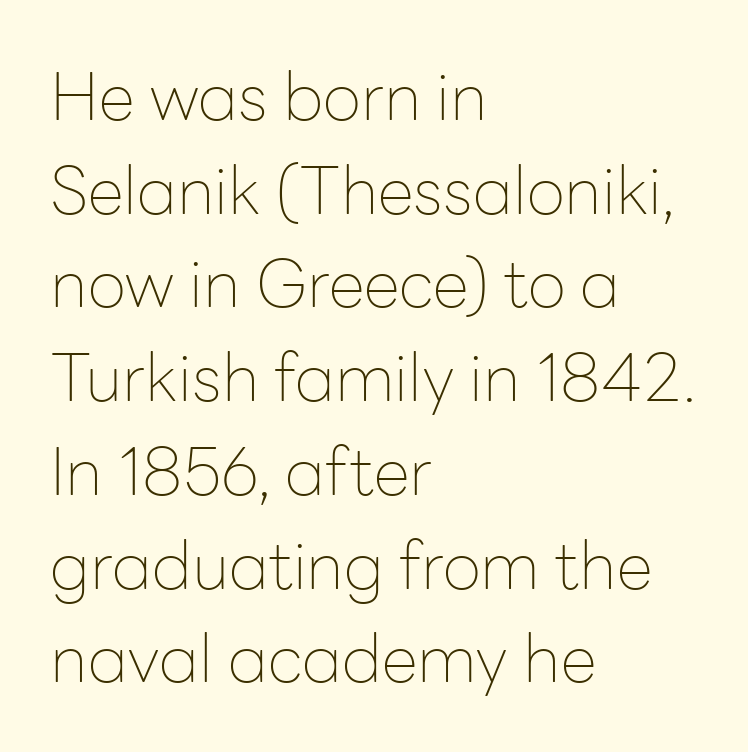
Unmarked baselines from the first word to the last. If you drew a line through each stem, it would be perfectly vertical. Counters stay open thanks to moderate or lighter strokes. The passage shown is typed in a proportional face where columns would drift.
